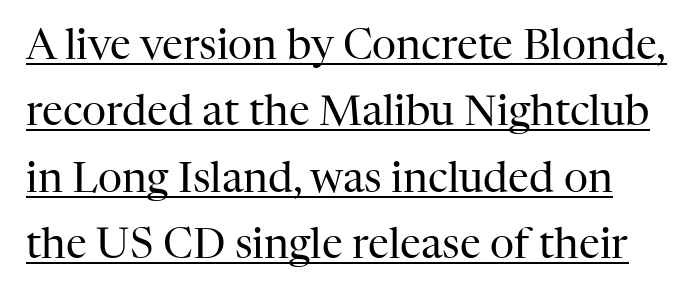
The image shows 42 px regular-weight serif type, upright; set normal line spacing (1.58x), normal letter spacing, underlined; high stroke contrast and a medium x-height.
